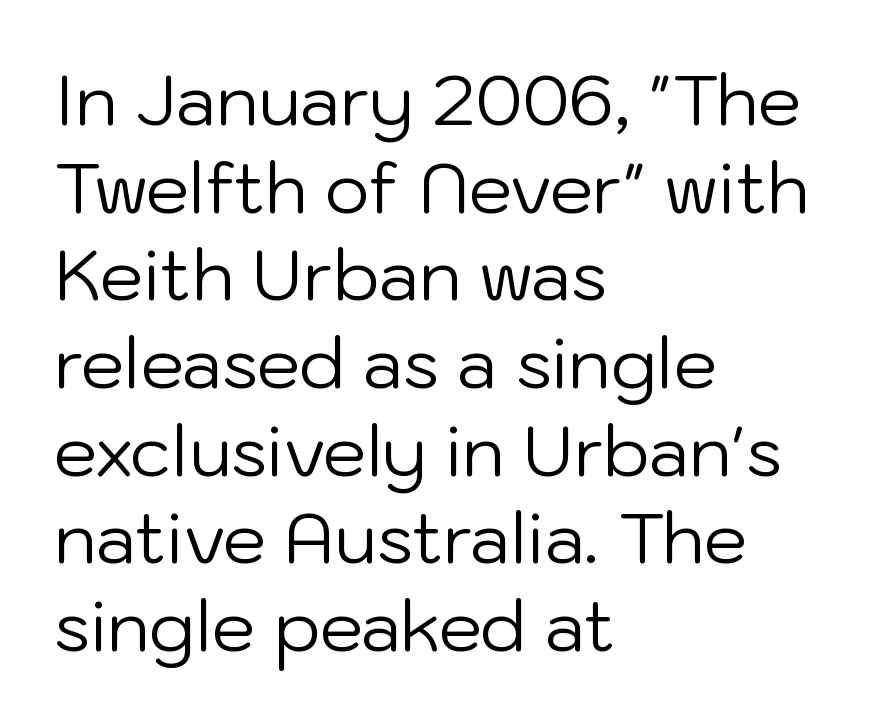
The image shows 69 px regular-weight sans-serif type, upright; set left-aligned, normal line spacing (1.27x), normal letter spacing, not underlined; low stroke contrast and a medium x-height.
